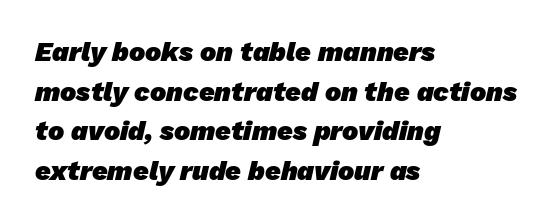
{"bold": "yes", "underline": "no", "align": "left", "line_spacing": "normal", "line_spacing_ratio": 1.47, "letter_spacing": "normal", "letter_spacing_em": 0.0, "glyph_px": 27}
